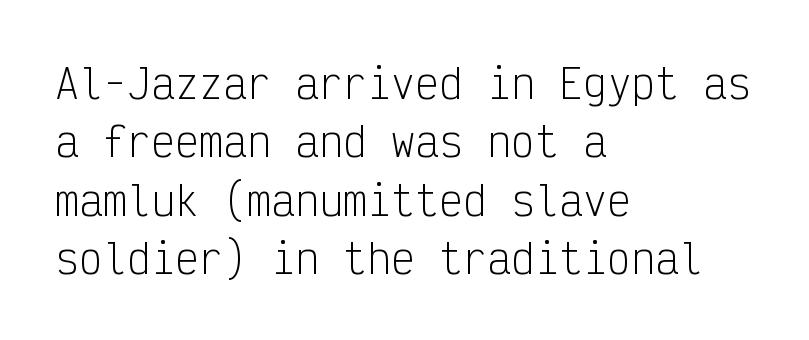
The image shows 40 px light, condensed sans-serif type, upright, monospaced; set left-aligned, normal line spacing (1.46x), normal letter spacing, not underlined; low stroke contrast and a medium x-height.
